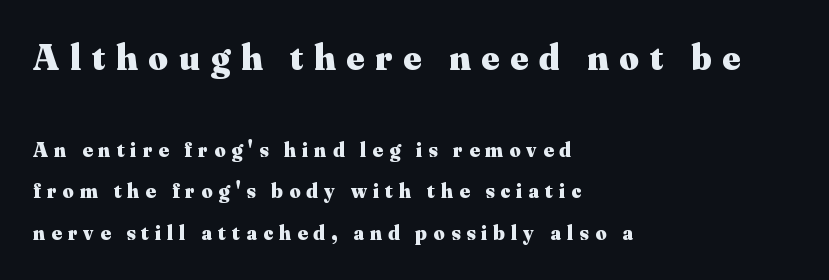
The image shows 37 px heavy serif type, upright; set left-aligned, loose line spacing (1.98x), unusually wide letter spacing (+0.3 em), not underlined; the first (top) block is 1.76x larger; medium stroke contrast and a small x-height.
